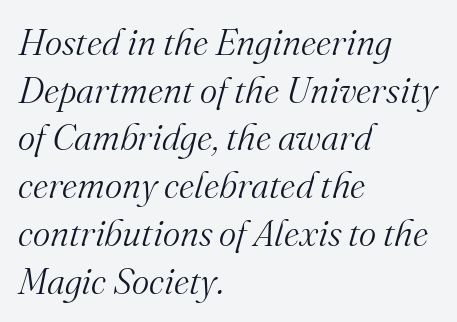
The image shows 37 px light serif type, italic (leaning right); set left-aligned, normal line spacing (1.29x), normal letter spacing, not underlined; medium stroke contrast and a small x-height.
